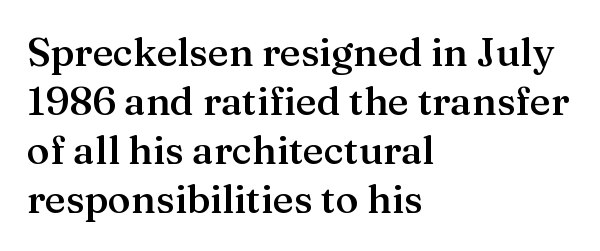
Q: Is the text bold? A: Semi-bold.
Q: Is the text italic (slanted)? A: No, it is upright.
Q: Is the typeface a serif or a sans-serif typeface? A: Serif.
Q: Is the text underlined? A: No.
Q: How is the paragraph aligned? A: Left-aligned.
Q: Is the spacing between letters normal or unusually wide? A: Normal.
Q: Is the spacing between lines tight, normal or loose? A: Normal.
Q: Width (condensed, normal, or wide)? A: Normal.
Q: Stroke contrast? A: Medium.
Q: x-height? A: Medium.
Q: Monospaced? A: No.
